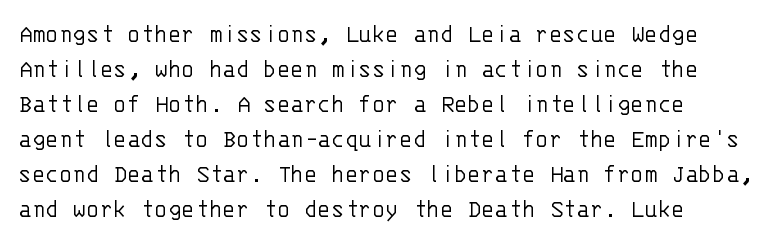
The foot of each line stays bare and open. Does the type have serifs? No, each stem ends abruptly. The letters look calm and open, with moderate or lighter stems. Alignment: flush left. Line spacing here is normal.
